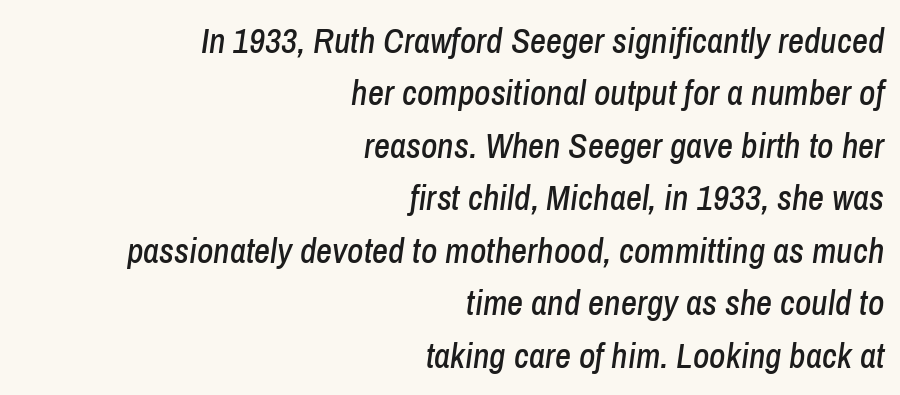
{"italic": "yes", "lean": "right", "slant_degrees": 8, "width": "condensed", "stroke_contrast": "low", "x_height": "medium", "monospaced": "no", "underline": "no", "align": "right", "line_spacing": "normal", "line_spacing_ratio": 1.5, "letter_spacing": "normal", "letter_spacing_em": 0.0, "glyph_px": 35}
